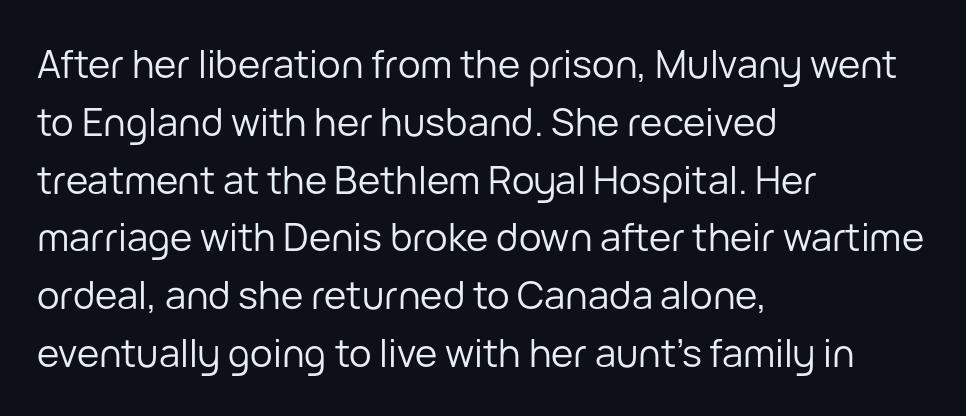
{"serif": "no", "italic": "no", "bold": "no", "weight": "regular", "width": "normal", "stroke_contrast": "low", "x_height": "medium", "monospaced": "no", "underline": "no", "align": "left", "line_spacing": "normal", "line_spacing_ratio": 1.52, "letter_spacing": "normal", "letter_spacing_em": 0.0, "glyph_px": 38}
